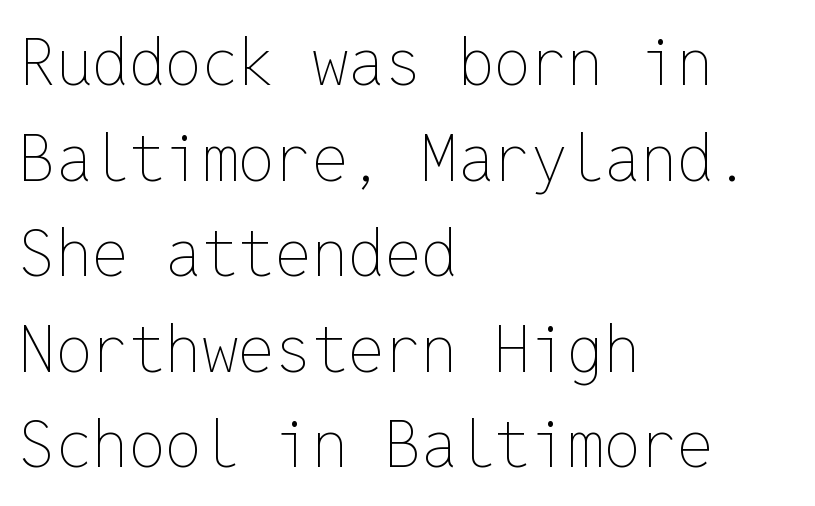
Does the lettering tilt? It doesn't — this is upright. The horizontal fit of the characters is conventional and even. The letterforms sit at book weight or below. Descenders are the only things crossing below the line. Fixed-width glyphs throughout — classic coding-font behaviour. Students, observe: this is what conventionally led text looks like.
